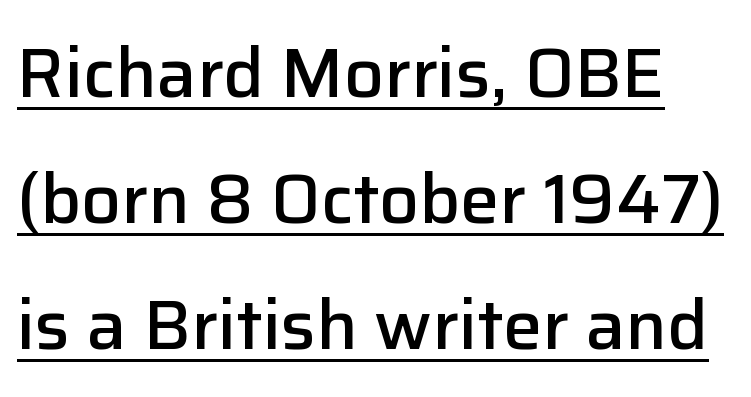
Q: Is the text bold? A: Semi-bold.
Q: Is the text italic (slanted)? A: No, it is upright.
Q: Is the typeface a serif or a sans-serif typeface? A: Sans-serif.
Q: Is the text underlined? A: Yes.
Q: Is the spacing between letters normal or unusually wide? A: Normal.
Q: Width (condensed, normal, or wide)? A: Normal.
Q: Stroke contrast? A: Low.
Q: x-height? A: Medium.
Q: Monospaced? A: No.
